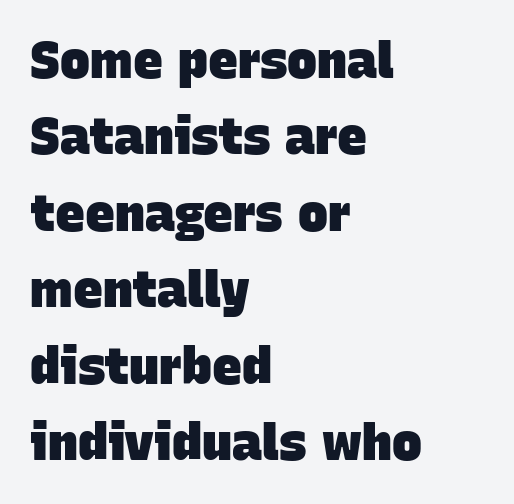
The rendering uses natural spacing where letterforms have individual widths. This rendering employs a face without finishing strokes, i.e., a sans-serif. The space directly below the letters is spotless. The face used here has the dense, thick strokes of a bold.
